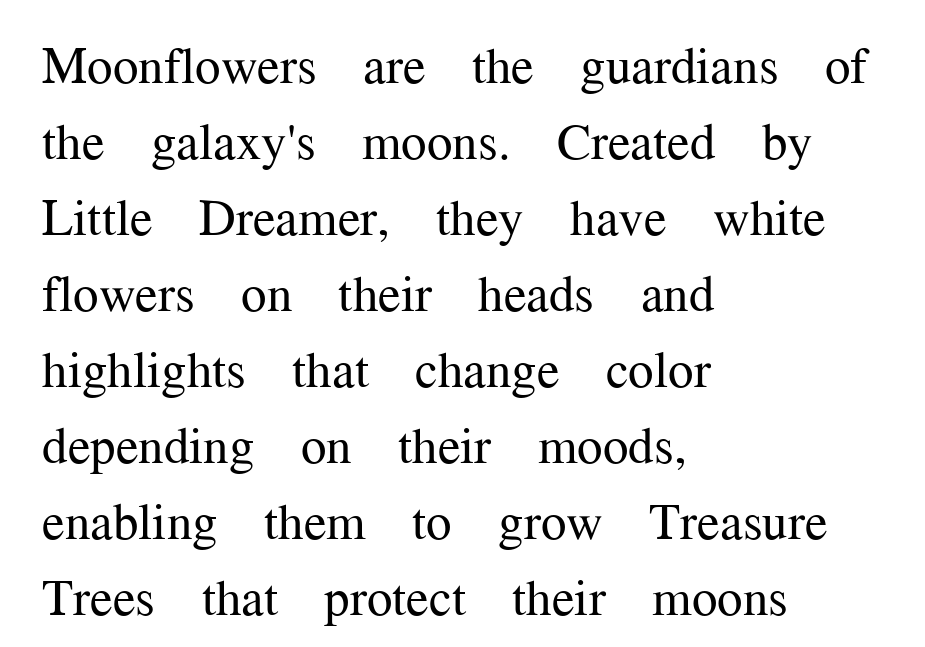
The image shows 51 px regular-weight serif type, upright; set left-aligned, normal line spacing (1.49x), normal letter spacing, not underlined; medium stroke contrast and a medium x-height.
